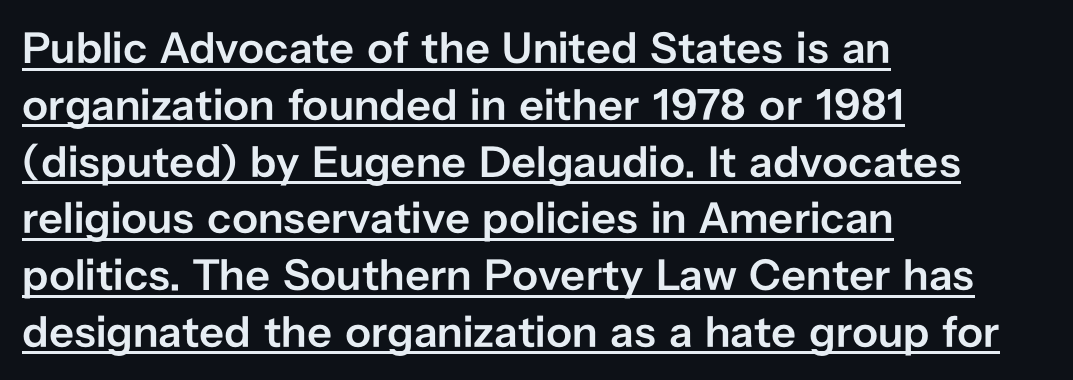
{"serif": "no", "italic": "no", "bold": "semi", "weight": "semibold", "width": "normal", "stroke_contrast": "low", "x_height": "medium", "monospaced": "no", "underline": "yes", "align": "left", "line_spacing": "normal", "line_spacing_ratio": 1.29, "letter_spacing": "normal", "letter_spacing_em": 0.0, "glyph_px": 44}
